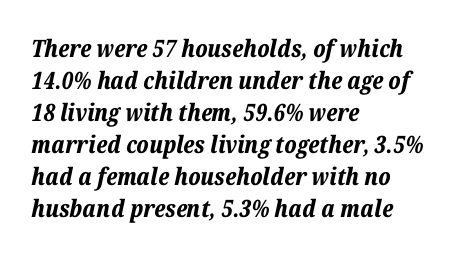
The image shows 24 px bold type, italic (leaning right); set left-aligned, normal line spacing (1.33x), normal letter spacing, not underlined.
